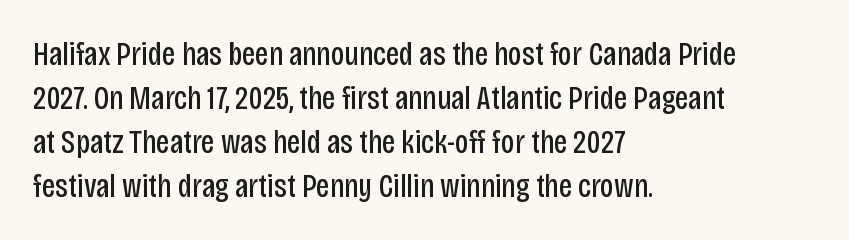
{"serif": "no", "italic": "no", "bold": "no", "weight": "regular", "width": "condensed", "stroke_contrast": "low", "x_height": "large", "monospaced": "no", "underline": "no", "align": "left", "line_spacing": "normal", "line_spacing_ratio": 1.29, "letter_spacing": "normal", "letter_spacing_em": 0.0, "glyph_px": 34}
